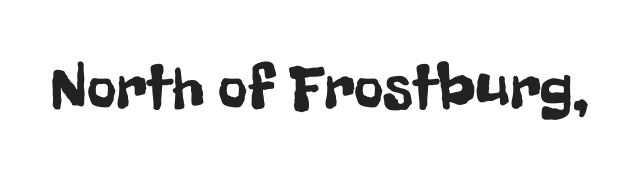
The baseline area is clear. Each word holds together tightly as a unit, with standard inter-letter gaps. Ordinary non-slanted type is in use. The font family rendered here belongs to the sans-serif group.
